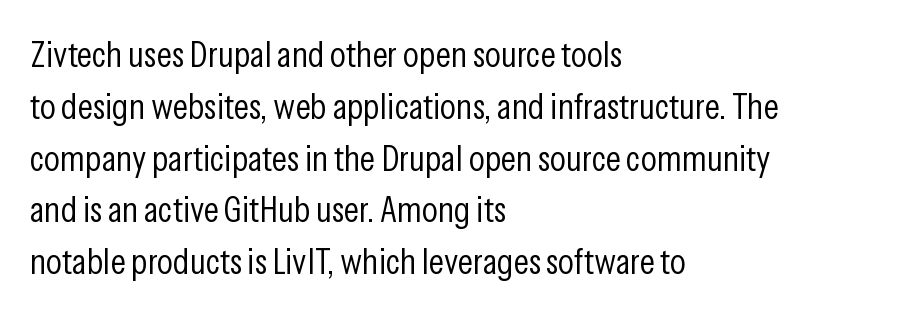
The image shows 37 px light, condensed sans-serif type, upright; set left-aligned, normal line spacing (1.4x), normal letter spacing, not underlined; low stroke contrast and a medium x-height.
